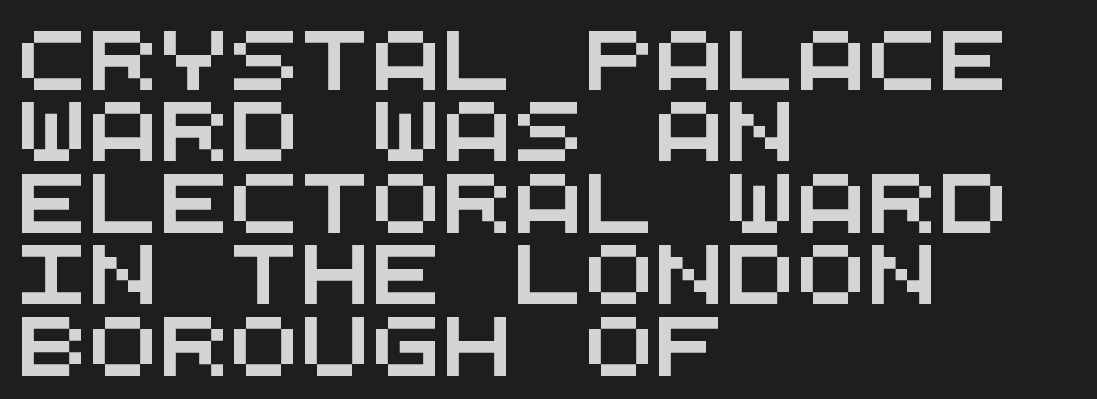
{"serif": "no", "width": "wide", "stroke_contrast": "medium", "x_height": "large", "monospaced": "yes", "underline": "no", "align": "left", "line_spacing_ratio": 1.21, "letter_spacing": "normal", "letter_spacing_em": 0.0, "glyph_px": 59}
